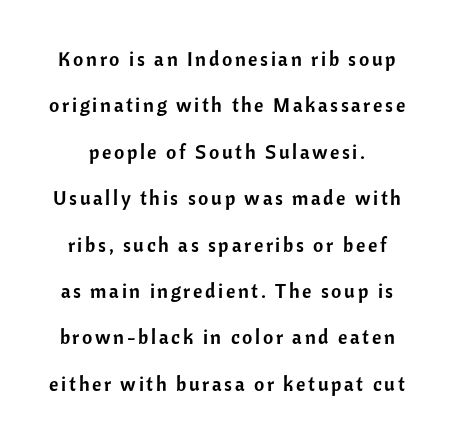
{"italic": "no", "underline": "no", "line_spacing": "loose", "line_spacing_ratio": 2.32, "glyph_px": 20}
